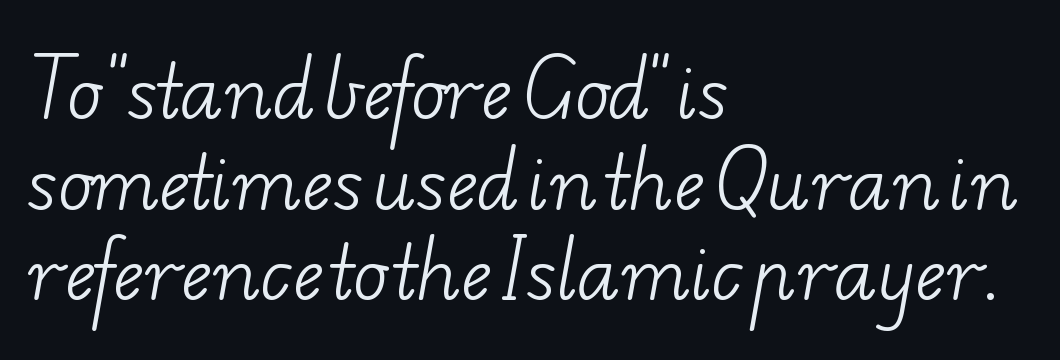
{"serif": "yes", "bold": "no", "weight": "light", "width": "wide", "stroke_contrast": "low", "x_height": "small", "monospaced": "no", "underline": "no", "align": "left", "line_spacing": "normal", "line_spacing_ratio": 1.26, "letter_spacing": "normal", "letter_spacing_em": 0.0, "glyph_px": 72}
